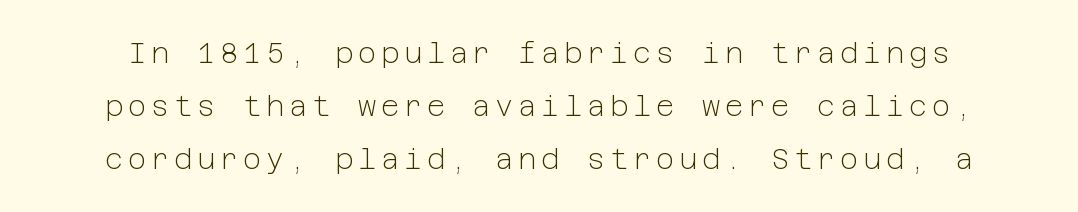
Q: Is the text bold? A: No.
Q: Is the text italic (slanted)? A: No, it is upright.
Q: Is the typeface a serif or a sans-serif typeface? A: Sans-serif.
Q: Is the text underlined? A: No.
Q: Width (condensed, normal, or wide)? A: Normal.
Q: Stroke contrast? A: Low.
Q: x-height? A: Medium.
